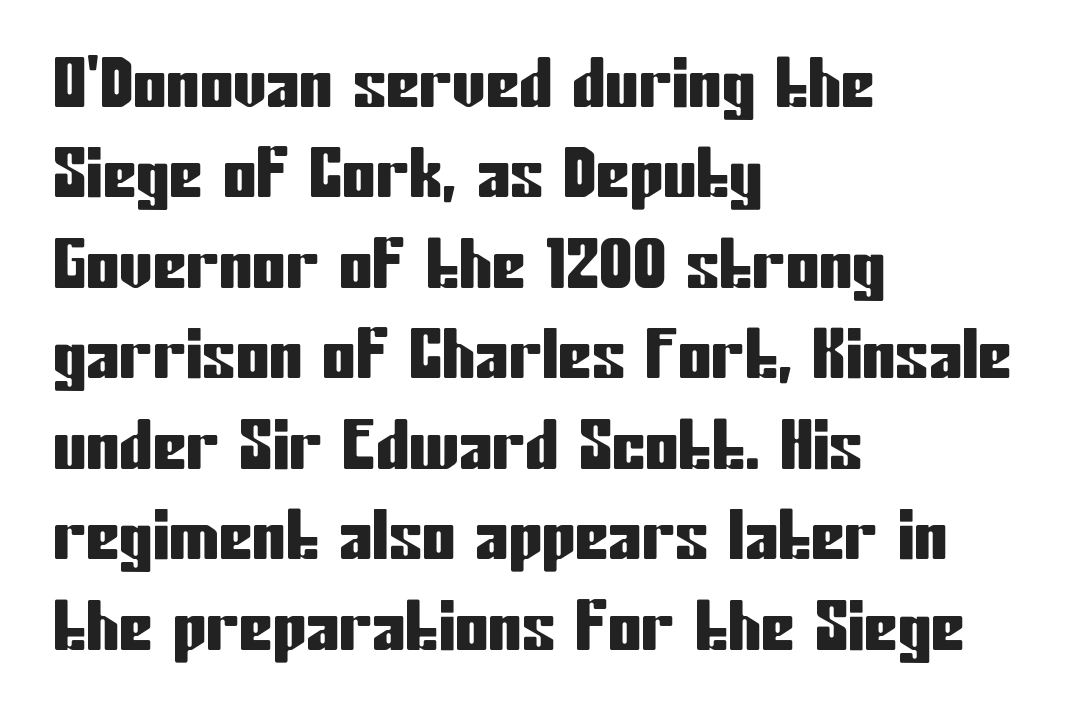
Q: Is the text italic (slanted)? A: No, it is upright.
Q: Is the typeface a serif or a sans-serif typeface? A: Sans-serif.
Q: Is the text underlined? A: No.
Q: How is the paragraph aligned? A: Left-aligned.
Q: Is the spacing between letters normal or unusually wide? A: Normal.
Q: Is the spacing between lines tight, normal or loose? A: Normal.
Q: Width (condensed, normal, or wide)? A: Condensed.
Q: Stroke contrast? A: Low.
Q: x-height? A: Medium.
Q: Monospaced? A: No.
